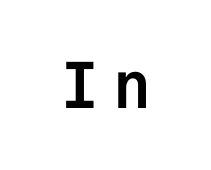
The image shows 66 px semibold sans-serif type, upright, monospaced; set not underlined; low stroke contrast and a medium x-height.
